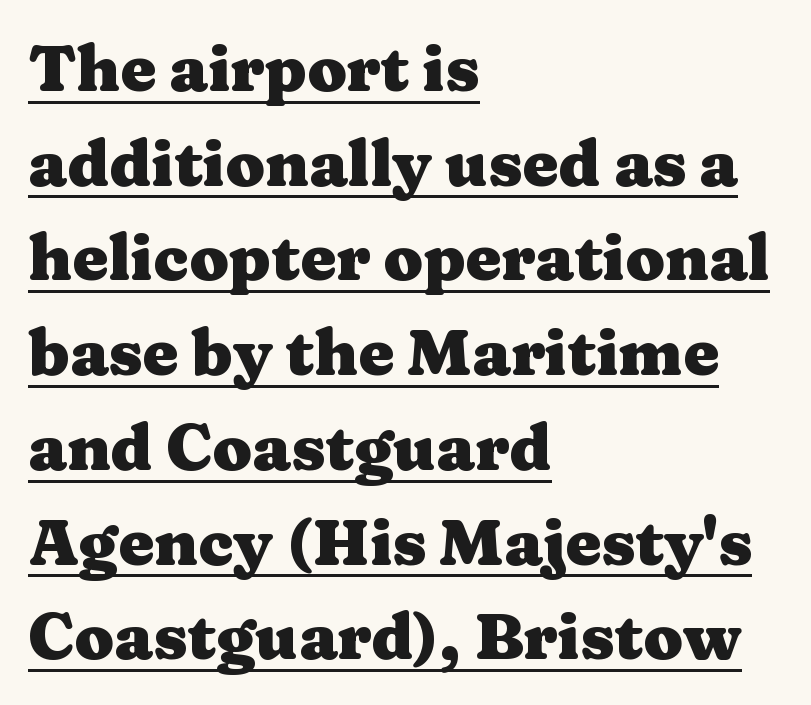
The image shows 64 px heavy, wide serif type, upright; set left-aligned, normal line spacing (1.48x), normal letter spacing, underlined; medium stroke contrast and a medium x-height.
